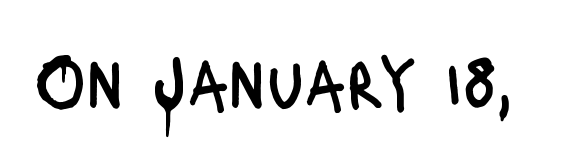
The image shows 73 px regular-weight, condensed sans-serif type, upright; set normal letter spacing, not underlined; low stroke contrast and a large x-height.
